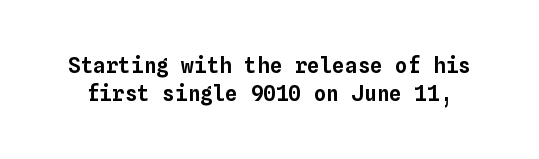
The line-height multiplier appears to be the usual default. Vertical strokes here are truly vertical. The type is set solid horizontally, with unmodified tracking. The gap between lines stays unmarked.
